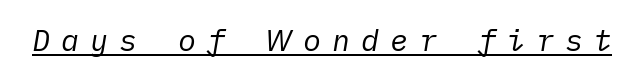
The image shows 30 px regular-weight type, italic (leaning right); set unusually wide letter spacing (+0.37 em), underlined; low stroke contrast and a medium x-height.
